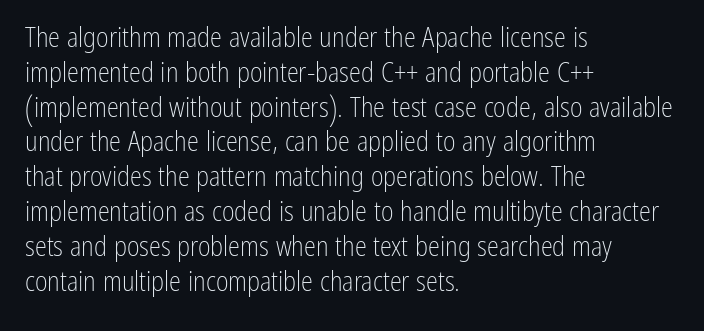
{"italic": "no", "bold": "no", "underline": "no", "align": "left", "line_spacing": "normal", "line_spacing_ratio": 1.29, "letter_spacing": "normal", "letter_spacing_em": 0.0, "glyph_px": 27}
